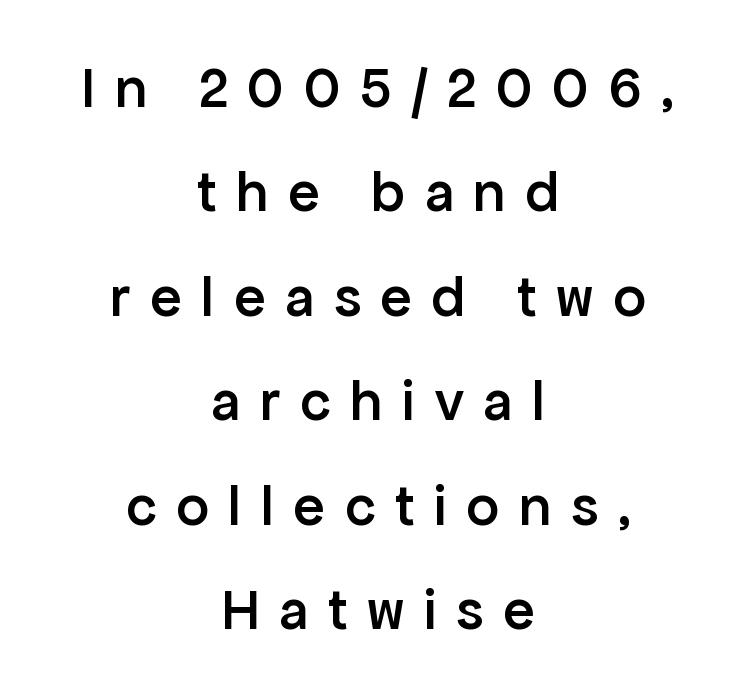
Q: Is the text bold? A: Semi-bold.
Q: Is the text italic (slanted)? A: No, it is upright.
Q: Is the typeface a serif or a sans-serif typeface? A: Sans-serif.
Q: Is the text underlined? A: No.
Q: How is the paragraph aligned? A: Centered.
Q: Is the spacing between letters normal or unusually wide? A: Unusually wide.
Q: Width (condensed, normal, or wide)? A: Normal.
Q: Stroke contrast? A: Low.
Q: x-height? A: Medium.
Q: Monospaced? A: No.
